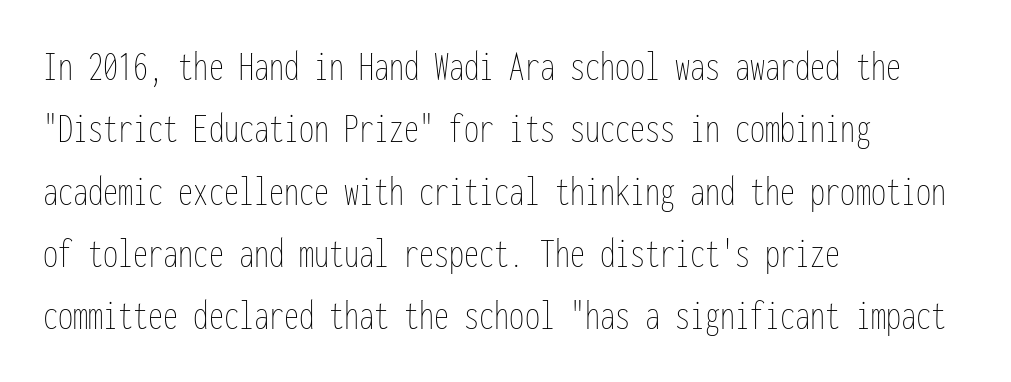
The image shows 43 px thin, condensed type, upright, monospaced; set left-aligned, normal line spacing (1.45x), normal letter spacing, not underlined; low stroke contrast and a medium x-height.
